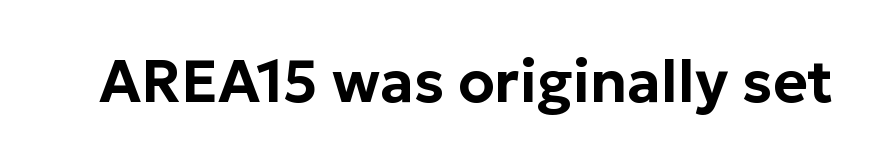
{"serif": "no", "italic": "no", "width": "normal", "stroke_contrast": "low", "x_height": "medium", "monospaced": "no", "underline": "no", "letter_spacing": "normal", "letter_spacing_em": 0.0, "glyph_px": 59}
